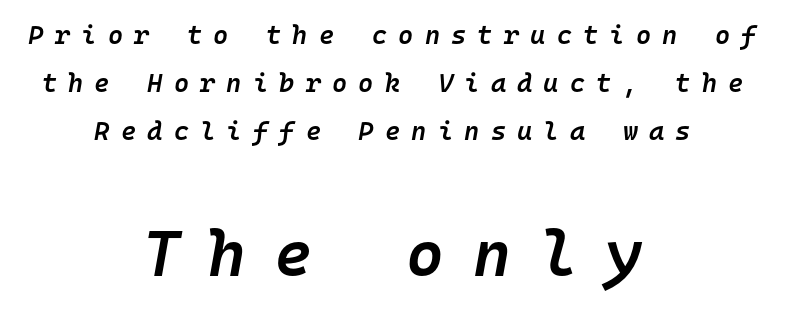
Fixed-width glyphs throughout — classic coding-font behaviour. A somewhat darkened texture: the type is semibold rather than bold. The passage shown has open, widely tracked lettering throughout. The text carries the slant typical of an italic or oblique font. Teacher's note: observe the equal gaps on both sides — that is centered alignment. Anything drawn beneath the words? Only blank space.
